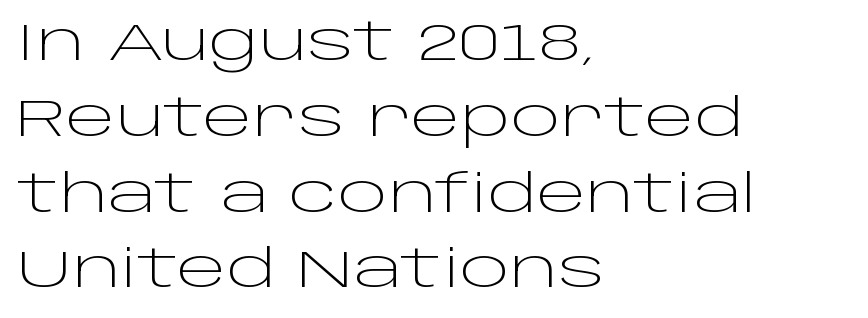
The image shows 53 px light, wide sans-serif type, upright; set left-aligned, normal line spacing (1.43x), normal letter spacing, not underlined; low stroke contrast and a large x-height.
